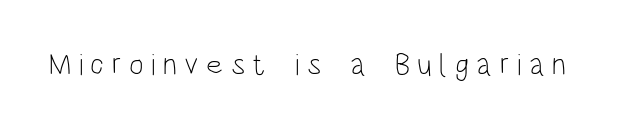
The tracking reads as deliberately expanded to a designer's eye. Decoration check: the copy has no underline. No heavy texture on the line: the type isn't bold. The typography opts for an upright posture over an oblique one. These lines are rendered in a variable-pitch font.
